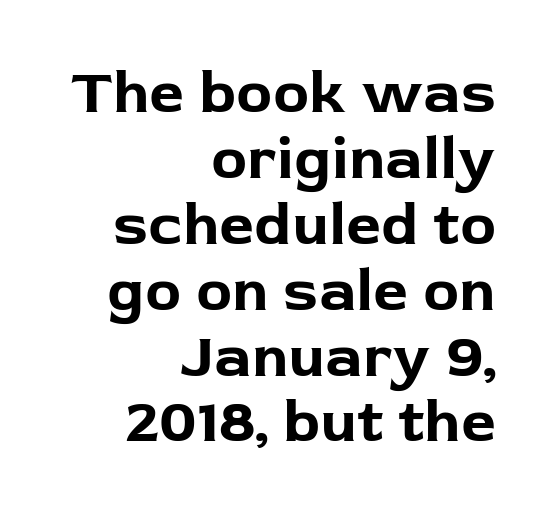
Is there much room between lines? No — they nearly touch. This sample has the flowing, uneven cadence of proportional lettering. Heavy, bold letterforms. Honestly, the letter spacing is just normal — you wouldn't notice it. Examine the stroke ends and you'll find no serifs. Right-aligned paragraph, ragged on the left.
